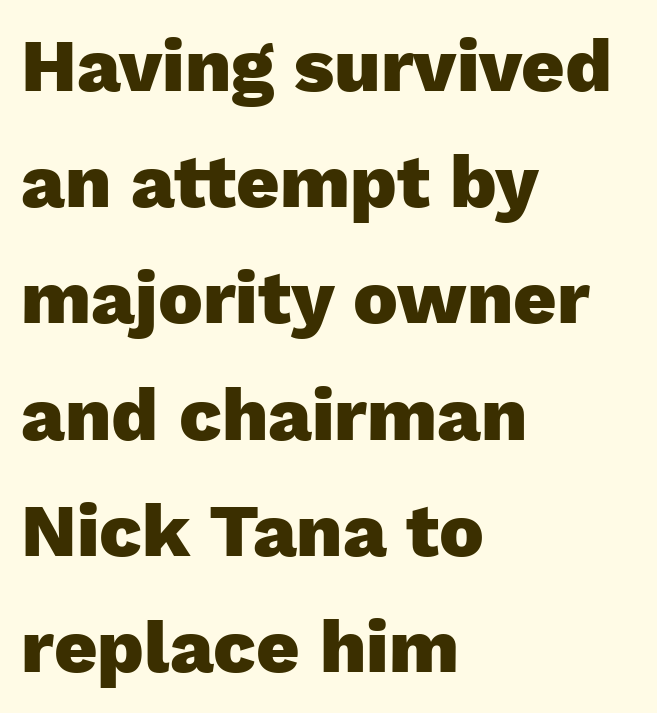
The image shows 75 px heavy sans-serif type, upright; set left-aligned, normal line spacing (1.55x), normal letter spacing, not underlined; low stroke contrast and a medium x-height.
